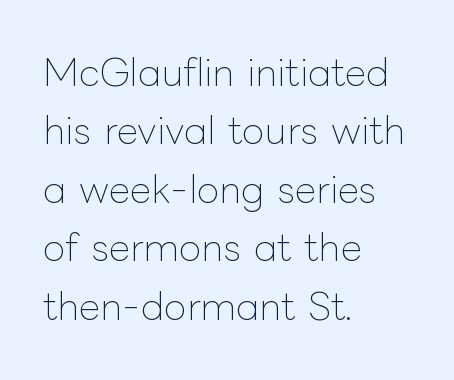
{"italic": "no", "bold": "no", "weight": "thin", "width": "normal", "stroke_contrast": "low", "x_height": "medium", "monospaced": "no", "underline": "no", "align": "left", "line_spacing": "normal", "line_spacing_ratio": 1.58, "letter_spacing": "normal", "letter_spacing_em": 0.0, "glyph_px": 37}
